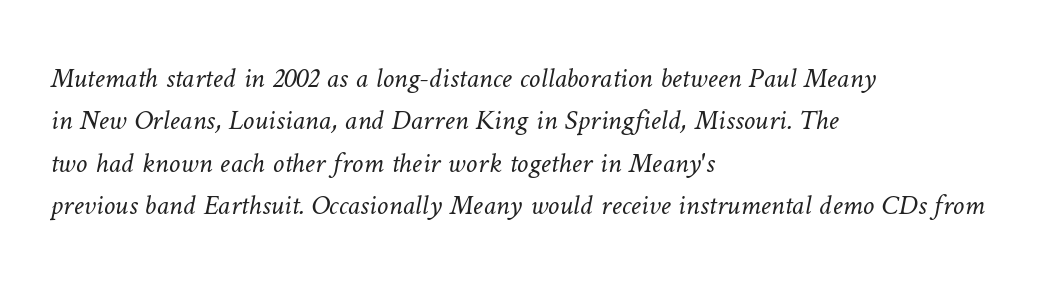
Think of a printed novel: that variable character pitch is what you see here. You could call the tracking neutral — neither tight nor loose. The face looks like a standard text weight, possibly lighter. The gap between lines stays unmarked. A student would call this left alignment; a typographer would say flush left, rag right.
